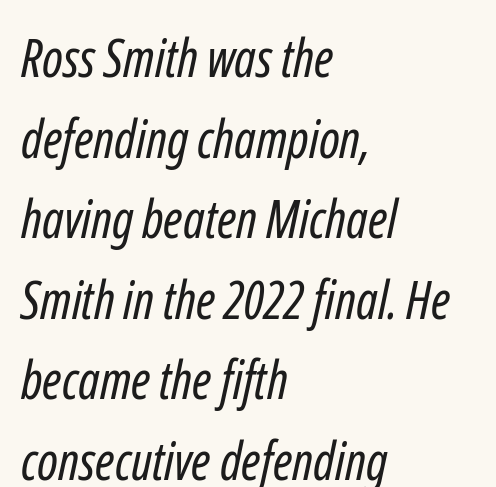
Q: Is the text bold? A: No.
Q: Is the typeface a serif or a sans-serif typeface? A: Sans-serif.
Q: Is the text underlined? A: No.
Q: How is the paragraph aligned? A: Left-aligned.
Q: Is the spacing between letters normal or unusually wide? A: Normal.
Q: Is the spacing between lines tight, normal or loose? A: Normal.
Q: Width (condensed, normal, or wide)? A: Condensed.
Q: Stroke contrast? A: Low.
Q: x-height? A: Medium.
Q: Monospaced? A: No.
